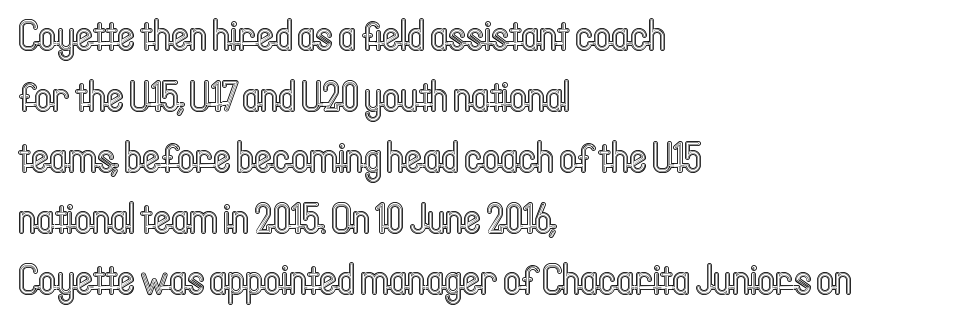
The image shows 43 px condensed type, upright; set left-aligned, normal line spacing (1.42x), normal letter spacing, not underlined; a medium x-height.
